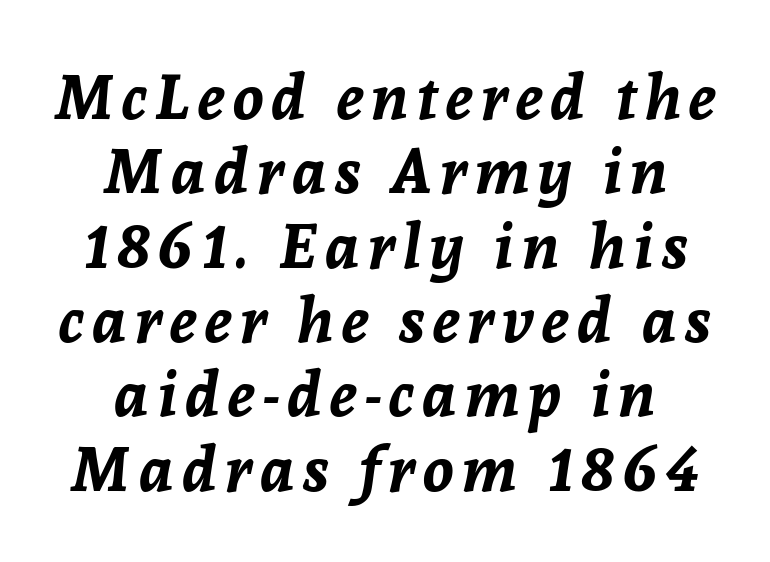
Q: Is the text bold? A: Yes.
Q: Is the text italic (slanted)? A: Yes, it leans right by about 8 degrees.
Q: Is the text underlined? A: No.
Q: Width (condensed, normal, or wide)? A: Normal.
Q: Stroke contrast? A: Low.
Q: x-height? A: Medium.
Q: Monospaced? A: No.
